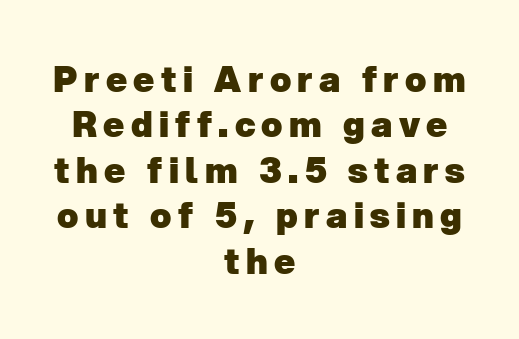
Is the type bold? Yes — the strokes are clearly thick and heavy. Caption: multi-line text, centered on the measure. This sample has the flowing, uneven cadence of proportional lettering. Interline gaps are of average width in this sample. The designer went with a sans here, leaving each stem footless. The baseline area is clear.
